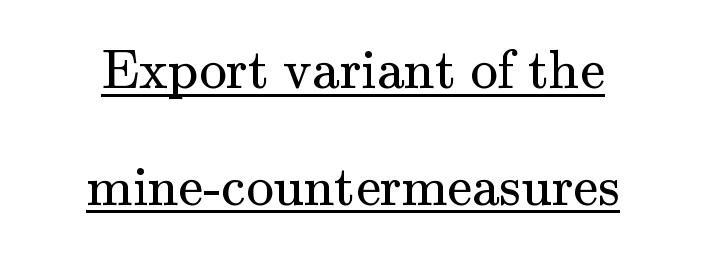
Q: Is the text bold? A: No.
Q: Is the text italic (slanted)? A: No, it is upright.
Q: Is the typeface a serif or a sans-serif typeface? A: Serif.
Q: Is the text underlined? A: Yes.
Q: How is the paragraph aligned? A: Centered.
Q: Is the spacing between letters normal or unusually wide? A: Normal.
Q: Is the spacing between lines tight, normal or loose? A: Loose.
Q: Width (condensed, normal, or wide)? A: Normal.
Q: Stroke contrast? A: Medium.
Q: x-height? A: Small.
Q: Monospaced? A: No.
